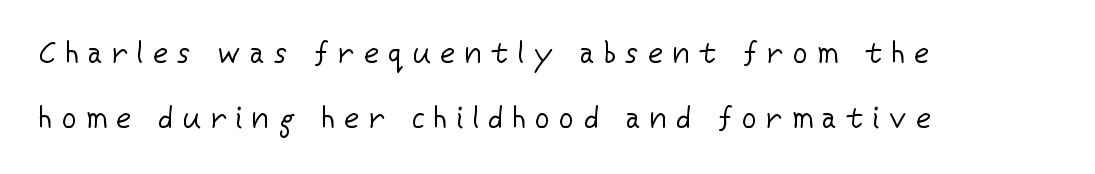
Q: Is the text bold? A: No.
Q: Is the text italic (slanted)? A: No, it is upright.
Q: Is the typeface a serif or a sans-serif typeface? A: Sans-serif.
Q: Is the text underlined? A: No.
Q: How is the paragraph aligned? A: Left-aligned.
Q: Is the spacing between letters normal or unusually wide? A: Unusually wide.
Q: Is the spacing between lines tight, normal or loose? A: Loose.
Q: Width (condensed, normal, or wide)? A: Normal.
Q: Stroke contrast? A: Low.
Q: x-height? A: Medium.
Q: Monospaced? A: No.
